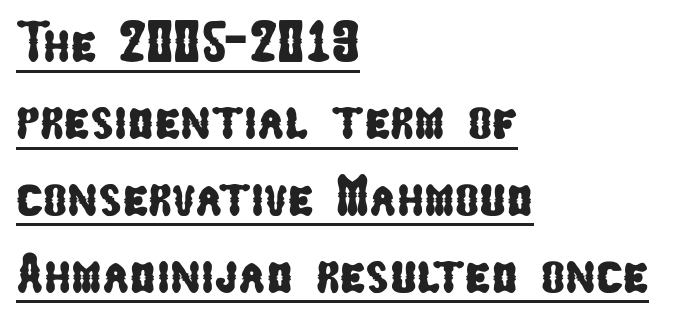
The image shows 57 px condensed sans-serif type; set left-aligned, normal line spacing (1.35x), normal letter spacing, underlined; low stroke contrast and a medium x-height.
